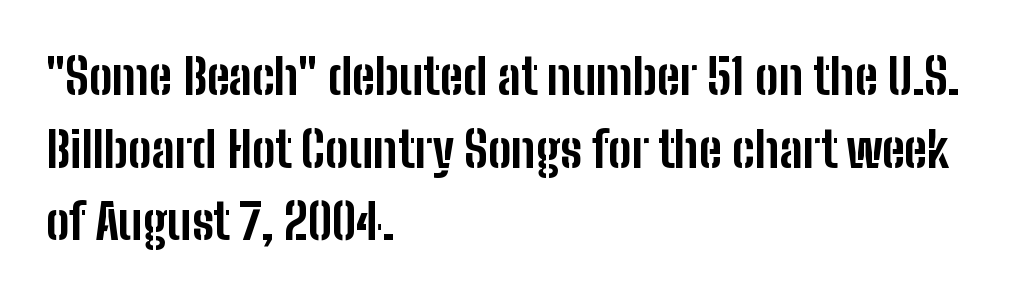
Proportional: the letters do not fall into vertical columns. Notice how the stems are strictly vertical — no italics here. The rendering uses a moderate line-height, typical for paragraphs. Typographically, this falls in the sans-serif category. Bare-footed words on every line.
